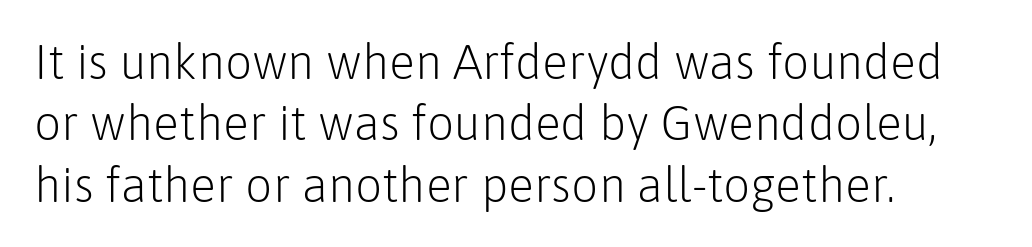
The image shows 48 px light sans-serif type, upright; set left-aligned, normal line spacing (1.28x), normal letter spacing, not underlined; low stroke contrast and a medium x-height.
